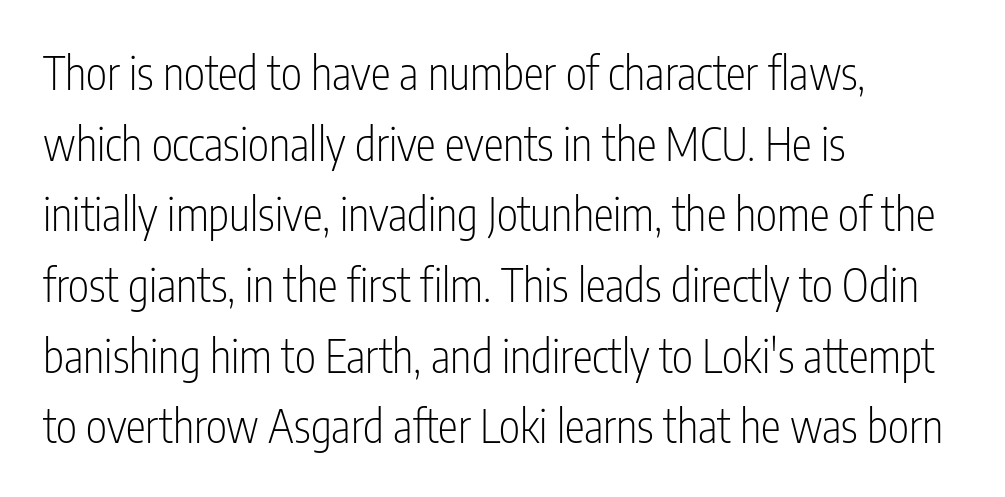
Glance below the letters and you will spot only blank space. What's the leading like? Ordinary, nothing unusual. I'd call this a sans setting — the letters go barefoot. You could not count columns in this text — the font is proportionally spaced.
